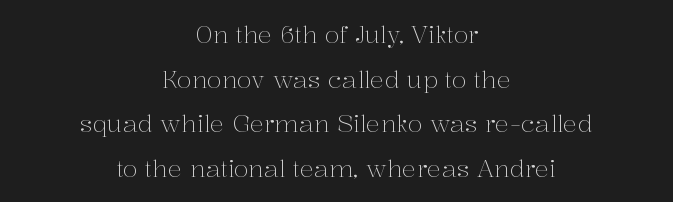
Q: Is the text bold? A: No.
Q: Is the text italic (slanted)? A: No, it is upright.
Q: Is the text underlined? A: No.
Q: How is the paragraph aligned? A: Centered.
Q: Is the spacing between letters normal or unusually wide? A: Normal.
